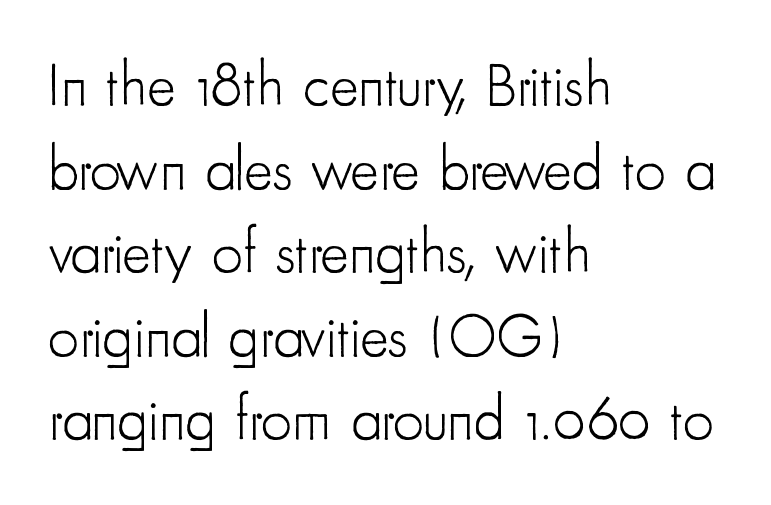
{"serif": "no", "italic": "no", "bold": "no", "weight": "light", "width": "condensed", "stroke_contrast": "low", "x_height": "small", "monospaced": "no", "underline": "no", "align": "left", "line_spacing": "normal", "line_spacing_ratio": 1.37, "letter_spacing": "normal", "letter_spacing_em": 0.0, "glyph_px": 61}
